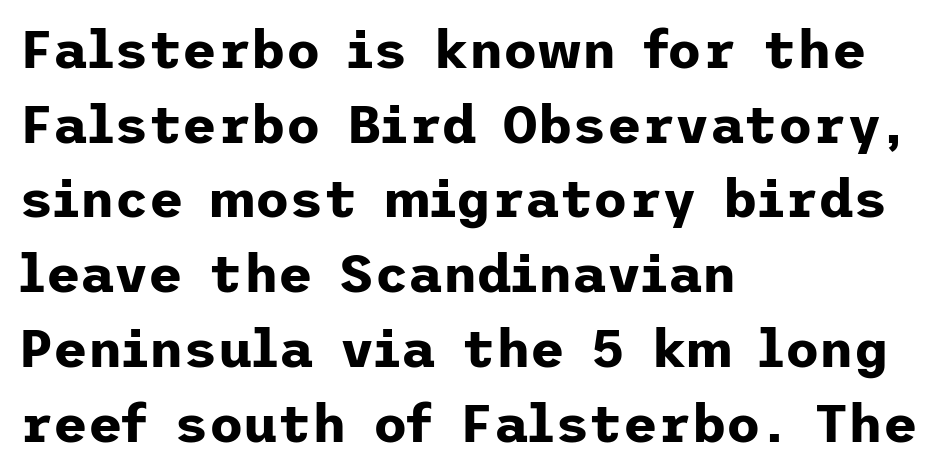
The image shows 53 px bold sans-serif type, upright; set left-aligned, normal line spacing (1.41x), normal letter spacing, not underlined; low stroke contrast and a medium x-height.
